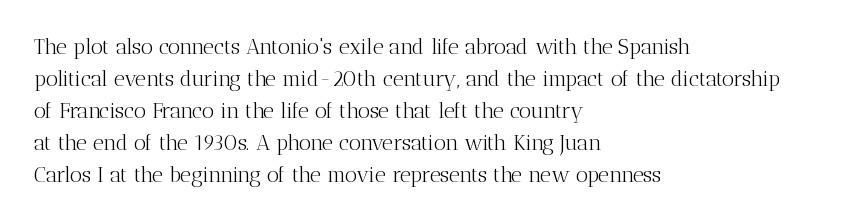
Q: Is the text bold? A: No.
Q: Is the text italic (slanted)? A: No, it is upright.
Q: Is the text underlined? A: No.
Q: How is the paragraph aligned? A: Left-aligned.
Q: Is the spacing between letters normal or unusually wide? A: Normal.
Q: Is the spacing between lines tight, normal or loose? A: Normal.
